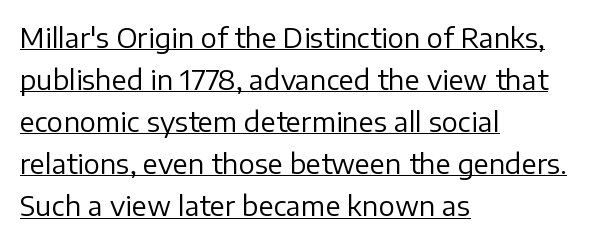
{"italic": "no", "bold": "no", "underline": "yes", "align": "left", "line_spacing": "normal", "line_spacing_ratio": 1.56, "letter_spacing": "normal", "letter_spacing_em": 0.0, "glyph_px": 27}
